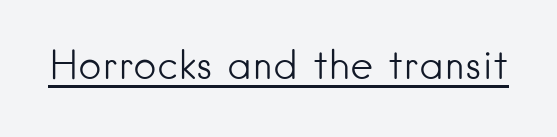
Q: Is the text bold? A: No.
Q: Is the text italic (slanted)? A: No, it is upright.
Q: Is the typeface a serif or a sans-serif typeface? A: Sans-serif.
Q: Is the text underlined? A: Yes.
Q: Is the spacing between letters normal or unusually wide? A: Normal.
Q: Width (condensed, normal, or wide)? A: Normal.
Q: Stroke contrast? A: Low.
Q: x-height? A: Small.
Q: Monospaced? A: No.
